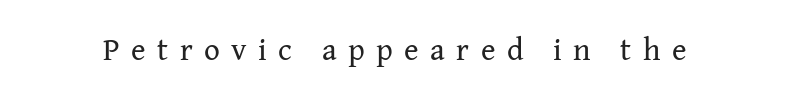
Q: Is the text bold? A: No.
Q: Is the text italic (slanted)? A: No, it is upright.
Q: Is the typeface a serif or a sans-serif typeface? A: Serif.
Q: Is the text underlined? A: No.
Q: Is the spacing between letters normal or unusually wide? A: Unusually wide.
Q: Width (condensed, normal, or wide)? A: Normal.
Q: Stroke contrast? A: Medium.
Q: x-height? A: Medium.
Q: Monospaced? A: No.
